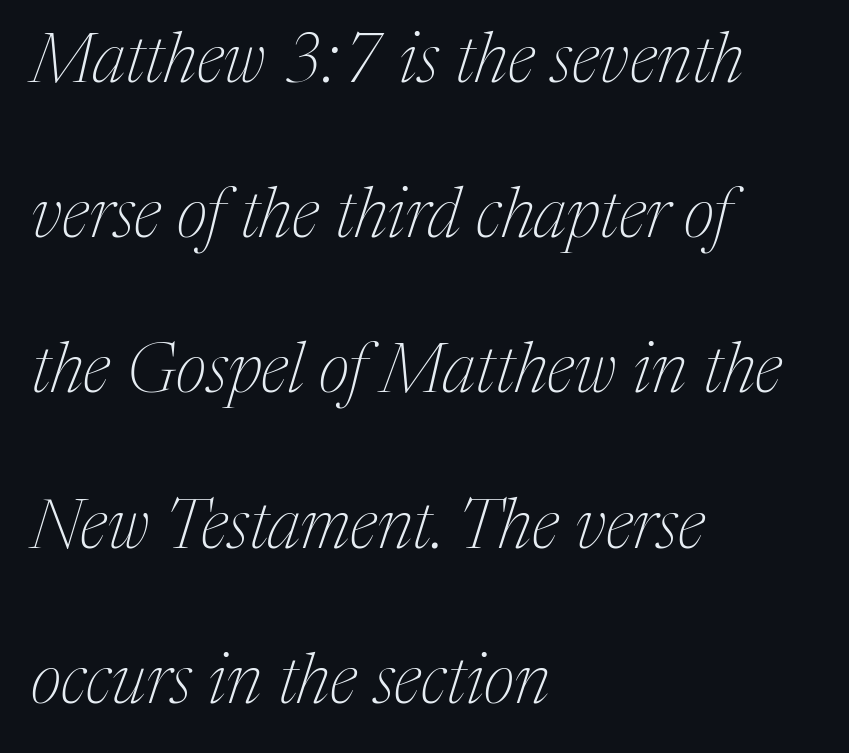
The image shows 69 px thin serif type, italic (leaning right); set left-aligned, loose line spacing (2.25x), normal letter spacing, not underlined; medium stroke contrast and a medium x-height.
